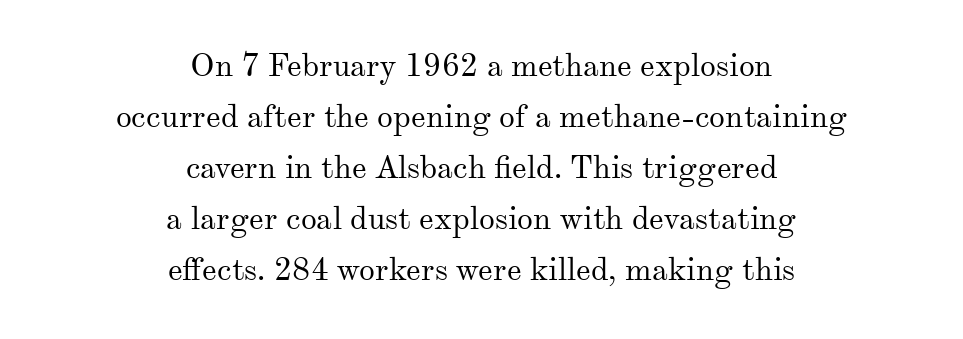
Q: Is the text bold? A: No.
Q: Is the text italic (slanted)? A: No, it is upright.
Q: Is the typeface a serif or a sans-serif typeface? A: Serif.
Q: Is the text underlined? A: No.
Q: How is the paragraph aligned? A: Centered.
Q: Is the spacing between letters normal or unusually wide? A: Normal.
Q: Is the spacing between lines tight, normal or loose? A: Normal.
Q: Width (condensed, normal, or wide)? A: Normal.
Q: Stroke contrast? A: Medium.
Q: x-height? A: Small.
Q: Monospaced? A: No.
